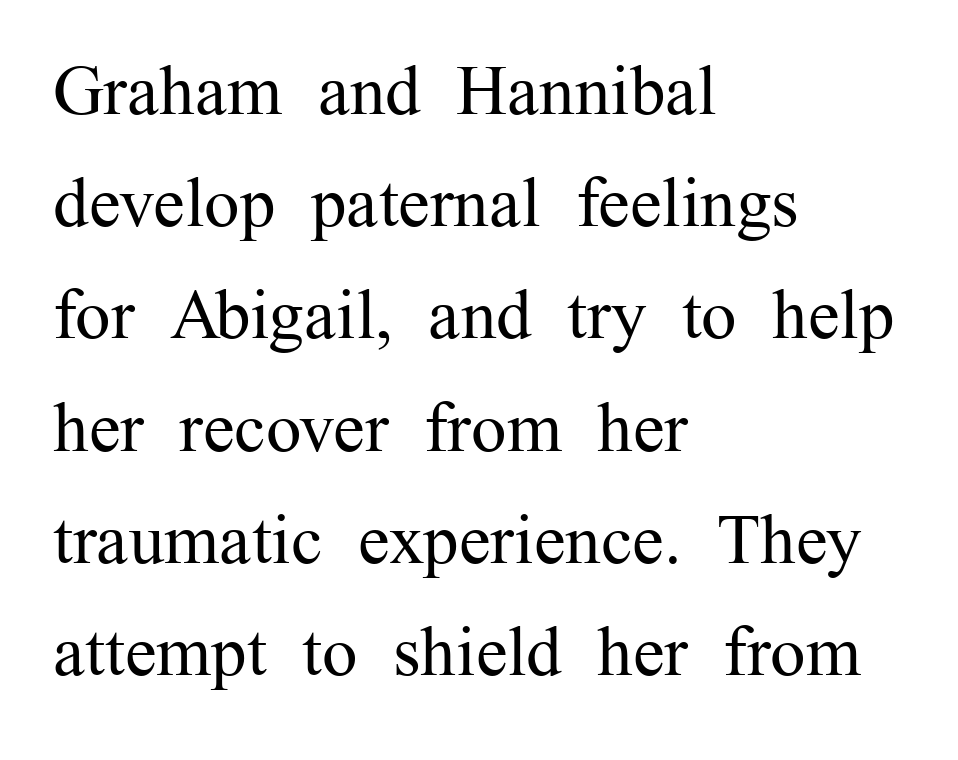
The image shows 71 px regular-weight serif type, upright; set left-aligned, normal line spacing (1.58x), normal letter spacing, not underlined; medium stroke contrast and a medium x-height.
